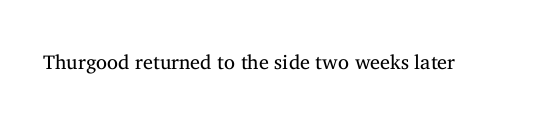
{"italic": "no", "bold": "no", "underline": "no", "letter_spacing": "normal", "letter_spacing_em": 0.0, "glyph_px": 20}
